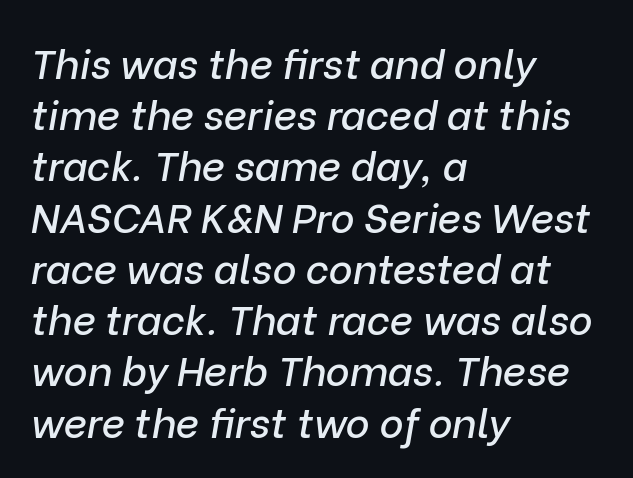
Q: Is the text italic (slanted)? A: Yes, it leans right by about 9 degrees.
Q: Is the text underlined? A: No.
Q: How is the paragraph aligned? A: Left-aligned.
Q: Is the spacing between letters normal or unusually wide? A: Normal.
Q: Is the spacing between lines tight, normal or loose? A: Normal.
Q: Width (condensed, normal, or wide)? A: Normal.
Q: Stroke contrast? A: Low.
Q: x-height? A: Medium.
Q: Monospaced? A: No.
